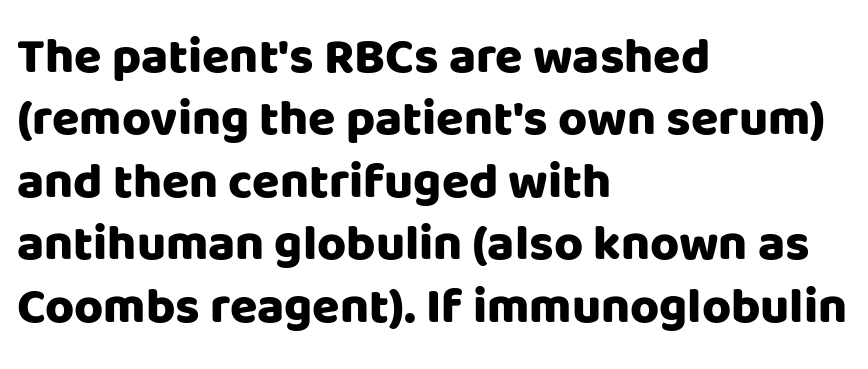
The glyphs have the mass of a bold cut. Here the glyphs are tracked normally, forming tight word shapes. Characters remain perfectly vertical along every line. Examine the stroke ends and you'll find no serifs.
